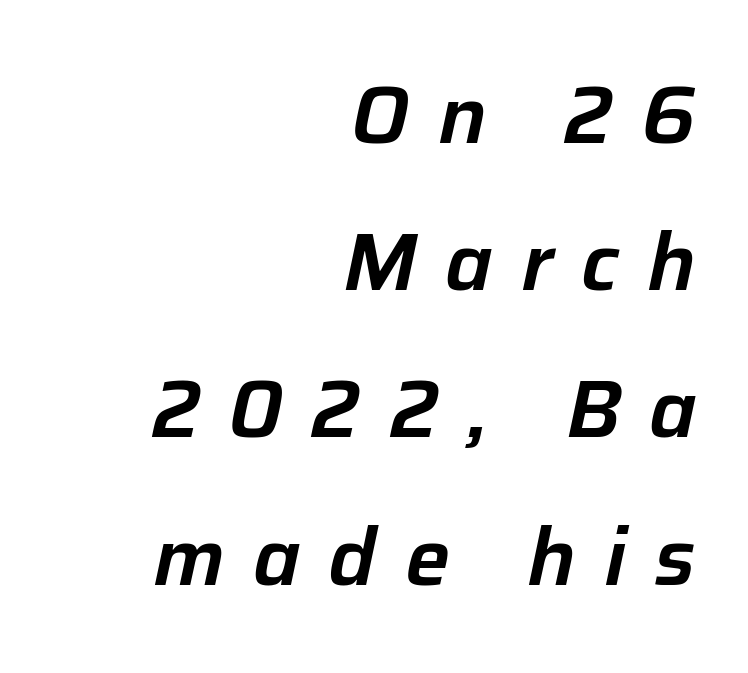
Q: Is the text italic (slanted)? A: Yes, it leans right by about 12 degrees.
Q: Is the text underlined? A: No.
Q: How is the paragraph aligned? A: Right-aligned.
Q: Is the spacing between letters normal or unusually wide? A: Unusually wide.
Q: Width (condensed, normal, or wide)? A: Normal.
Q: Stroke contrast? A: Low.
Q: x-height? A: Medium.
Q: Monospaced? A: No.
